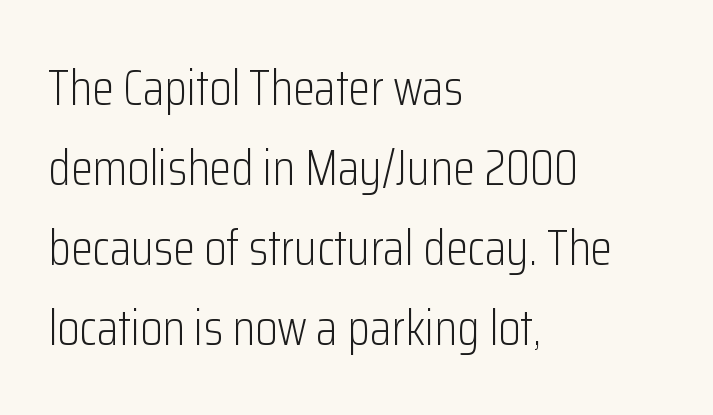
{"serif": "no", "italic": "no", "bold": "no", "weight": "light", "width": "condensed", "stroke_contrast": "low", "x_height": "medium", "monospaced": "no", "underline": "no", "align": "left", "line_spacing": "normal", "line_spacing_ratio": 1.6, "letter_spacing": "normal", "letter_spacing_em": 0.0, "glyph_px": 50}
